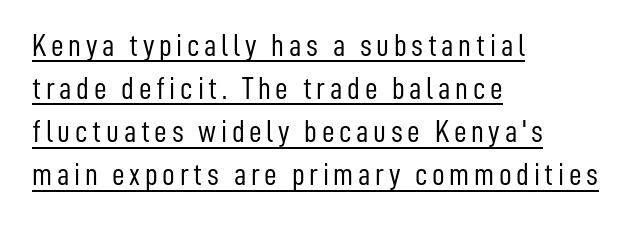
Q: Is the text bold? A: No.
Q: Is the text italic (slanted)? A: No, it is upright.
Q: Is the typeface a serif or a sans-serif typeface? A: Sans-serif.
Q: Is the text underlined? A: Yes.
Q: How is the paragraph aligned? A: Left-aligned.
Q: Is the spacing between lines tight, normal or loose? A: Normal.
Q: Width (condensed, normal, or wide)? A: Condensed.
Q: Stroke contrast? A: Low.
Q: x-height? A: Medium.
Q: Monospaced? A: No.
